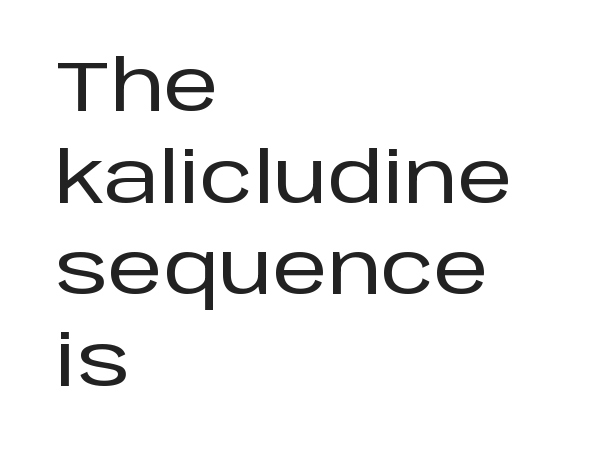
The image shows 70 px sans-serif type, upright; set left-aligned, normal line spacing (1.31x), normal letter spacing, not underlined; low stroke contrast and a large x-height.
